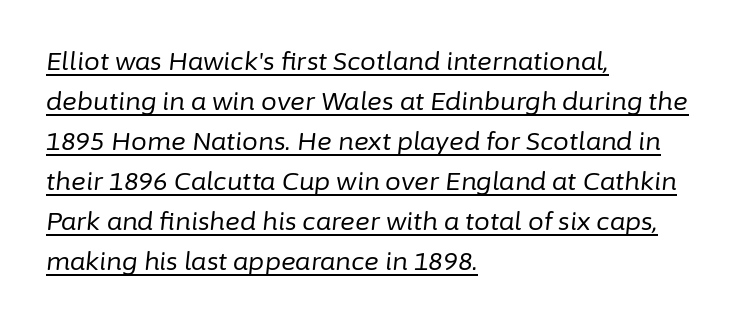
The image shows 25 px text type, italic (leaning right); set left-aligned, normal line spacing (1.6x), normal letter spacing, underlined.
